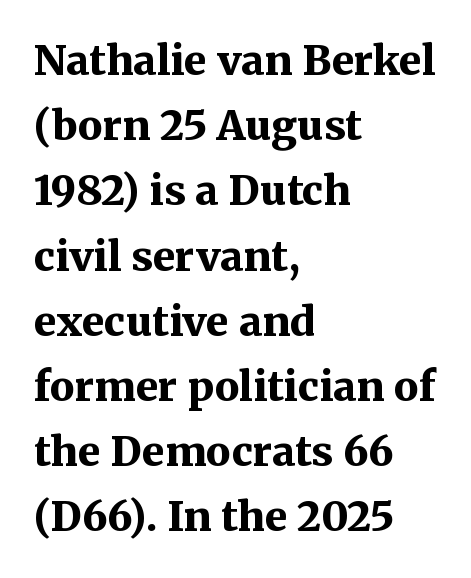
The image shows 41 px bold serif type, upright; set left-aligned, normal line spacing (1.59x), normal letter spacing, not underlined; medium stroke contrast and a medium x-height.
